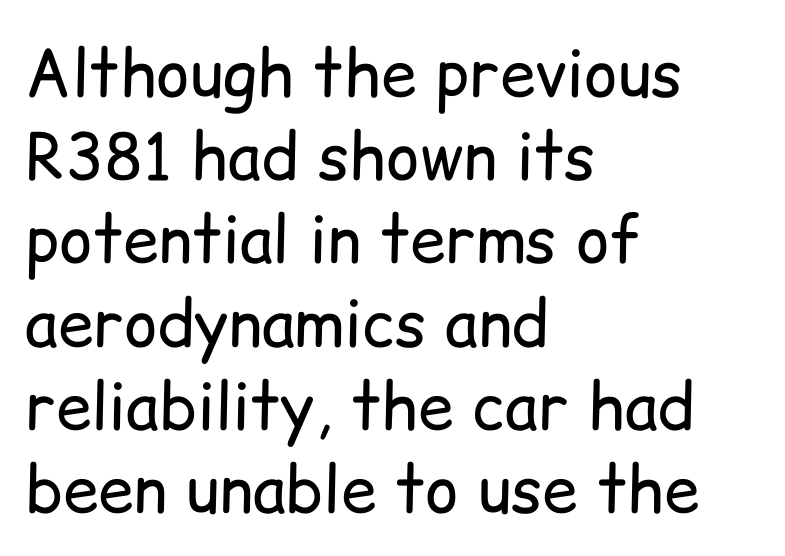
Q: Is the text bold? A: No.
Q: Is the text italic (slanted)? A: No, it is upright.
Q: Is the typeface a serif or a sans-serif typeface? A: Sans-serif.
Q: Is the text underlined? A: No.
Q: How is the paragraph aligned? A: Left-aligned.
Q: Is the spacing between letters normal or unusually wide? A: Normal.
Q: Is the spacing between lines tight, normal or loose? A: Normal.
Q: Width (condensed, normal, or wide)? A: Normal.
Q: Stroke contrast? A: Low.
Q: x-height? A: Medium.
Q: Monospaced? A: No.
